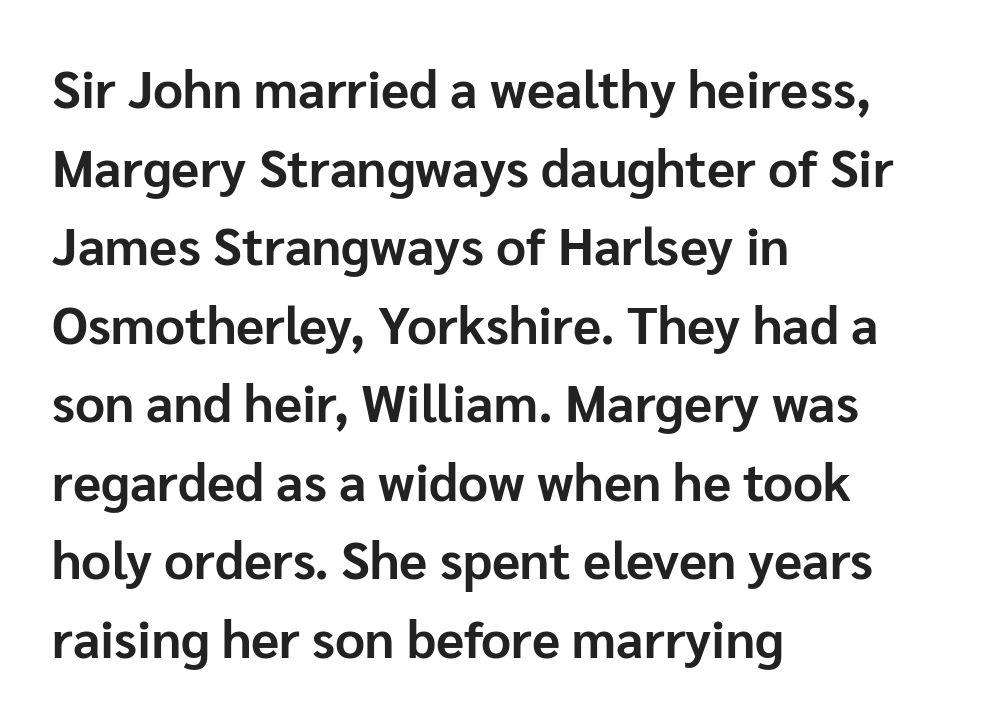
Q: Is the text bold? A: Yes.
Q: Is the text italic (slanted)? A: No, it is upright.
Q: Is the typeface a serif or a sans-serif typeface? A: Sans-serif.
Q: Is the text underlined? A: No.
Q: How is the paragraph aligned? A: Left-aligned.
Q: Is the spacing between letters normal or unusually wide? A: Normal.
Q: Is the spacing between lines tight, normal or loose? A: Normal.
Q: Width (condensed, normal, or wide)? A: Normal.
Q: Stroke contrast? A: Low.
Q: x-height? A: Medium.
Q: Monospaced? A: No.
